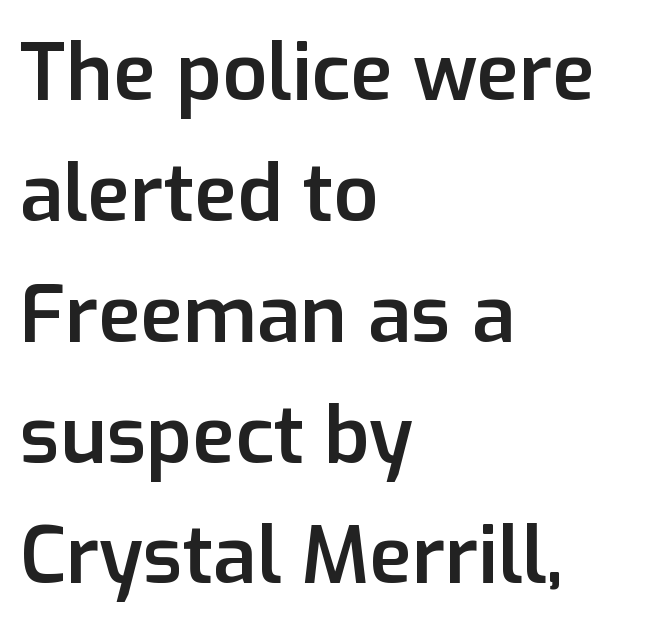
Q: Is the text bold? A: Semi-bold.
Q: Is the text italic (slanted)? A: No, it is upright.
Q: Is the typeface a serif or a sans-serif typeface? A: Sans-serif.
Q: Is the text underlined? A: No.
Q: How is the paragraph aligned? A: Left-aligned.
Q: Is the spacing between letters normal or unusually wide? A: Normal.
Q: Is the spacing between lines tight, normal or loose? A: Normal.
Q: Width (condensed, normal, or wide)? A: Normal.
Q: Stroke contrast? A: Low.
Q: x-height? A: Medium.
Q: Monospaced? A: No.
